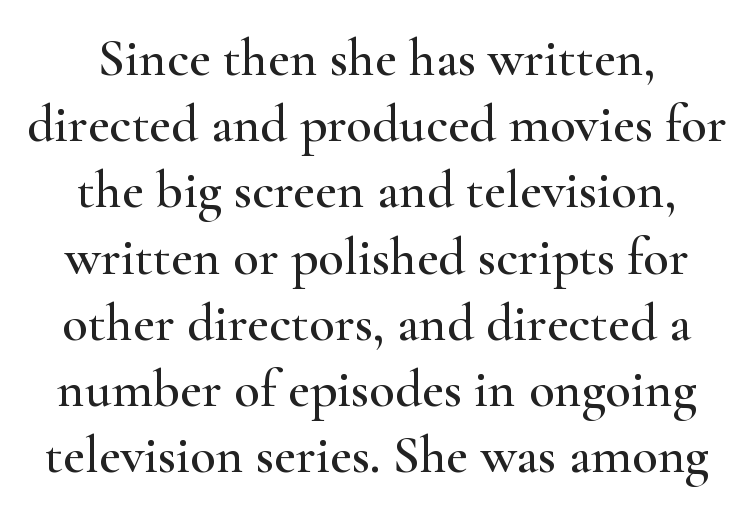
{"serif": "yes", "italic": "no", "width": "wide", "stroke_contrast": "high", "x_height": "small", "monospaced": "no", "underline": "no", "line_spacing": "normal", "line_spacing_ratio": 1.25, "letter_spacing": "normal", "letter_spacing_em": 0.0, "glyph_px": 53}
